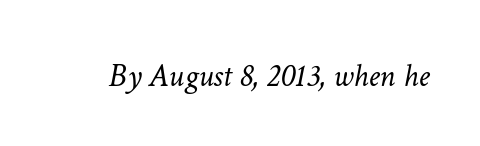
The image shows 33 px light type, italic (leaning right); set normal letter spacing, not underlined; low stroke contrast and a medium x-height.
